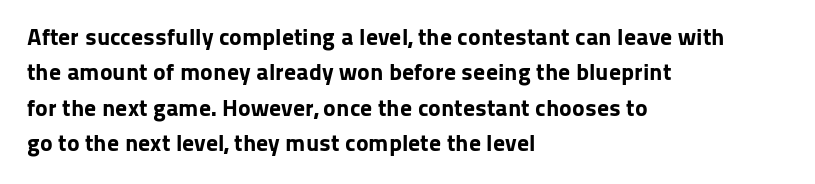
The image shows 24 px bold type, upright; set left-aligned, normal line spacing (1.47x), normal letter spacing, not underlined.
